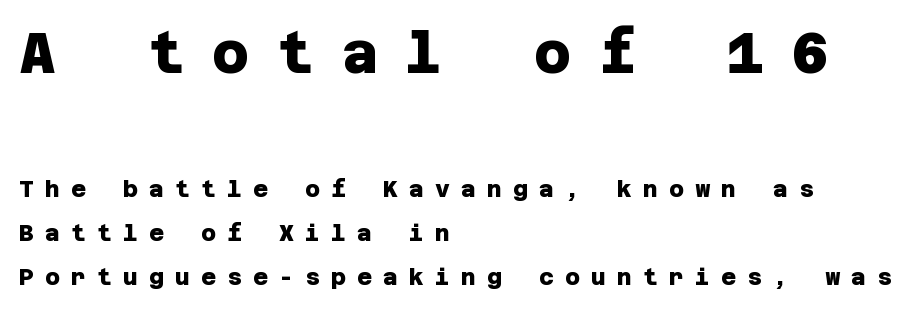
Q: Is the text bold? A: Yes.
Q: Is the typeface a serif or a sans-serif typeface? A: Sans-serif.
Q: Is the text underlined? A: No.
Q: How is the paragraph aligned? A: Left-aligned.
Q: Is the spacing between letters normal or unusually wide? A: Unusually wide.
Q: Is the spacing between lines tight, normal or loose? A: Loose.
Q: Which block of text is set in a larger size, the first (top) or the second (bottom)? A: The first (top) one.
Q: Width (condensed, normal, or wide)? A: Normal.
Q: Stroke contrast? A: Low.
Q: x-height? A: Large.
